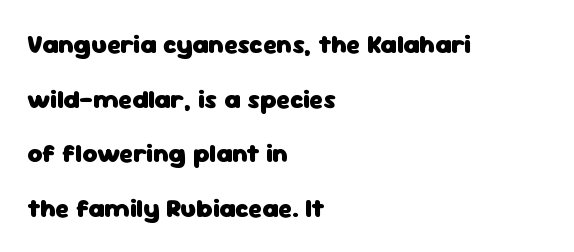
How are the letters spaced? Ordinarily, with no added tracking. Anything drawn beneath the words? Only blank space. Posture: vertical. The passage shown stacks its lines with a broad gap. Strokes here are thick enough to call this a true bold.
